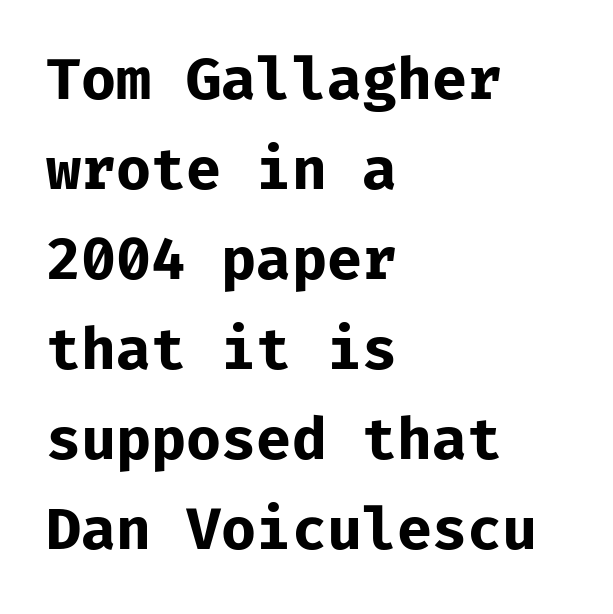
The image shows 57 px bold sans-serif type, upright, monospaced; set left-aligned, normal line spacing (1.58x), normal letter spacing, not underlined; low stroke contrast and a medium x-height.
